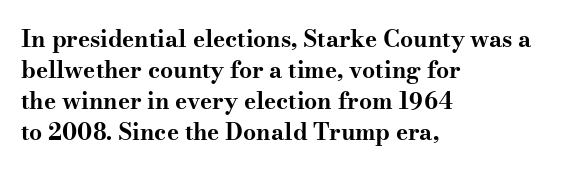
Q: Is the text bold? A: Yes.
Q: Is the text italic (slanted)? A: No, it is upright.
Q: Is the text underlined? A: No.
Q: How is the paragraph aligned? A: Left-aligned.
Q: Is the spacing between letters normal or unusually wide? A: Normal.
Q: Is the spacing between lines tight, normal or loose? A: Normal.
